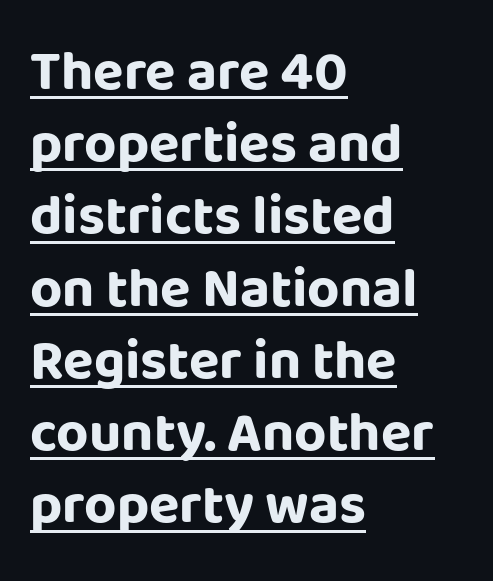
Q: Is the text bold? A: Yes.
Q: Is the text italic (slanted)? A: No, it is upright.
Q: Is the typeface a serif or a sans-serif typeface? A: Sans-serif.
Q: Is the text underlined? A: Yes.
Q: How is the paragraph aligned? A: Left-aligned.
Q: Is the spacing between letters normal or unusually wide? A: Normal.
Q: Is the spacing between lines tight, normal or loose? A: Normal.
Q: Width (condensed, normal, or wide)? A: Normal.
Q: Stroke contrast? A: Low.
Q: x-height? A: Large.
Q: Monospaced? A: No.
